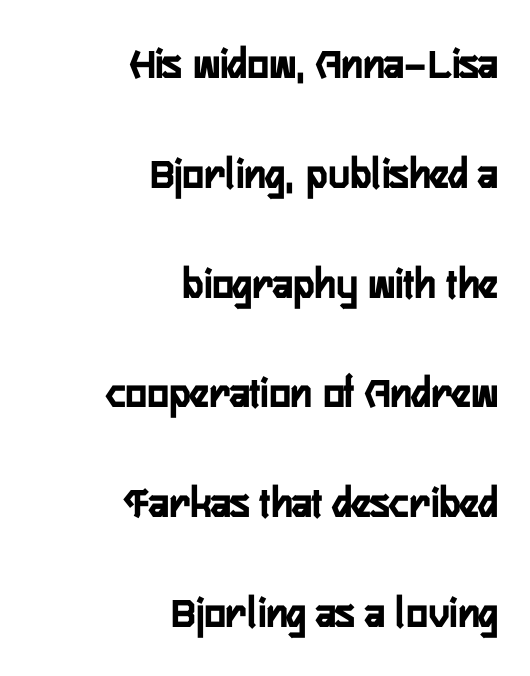
Q: Is the text italic (slanted)? A: No, it is upright.
Q: Is the typeface a serif or a sans-serif typeface? A: Sans-serif.
Q: Is the text underlined? A: No.
Q: How is the paragraph aligned? A: Right-aligned.
Q: Is the spacing between letters normal or unusually wide? A: Normal.
Q: Is the spacing between lines tight, normal or loose? A: Loose.
Q: Width (condensed, normal, or wide)? A: Condensed.
Q: Stroke contrast? A: Low.
Q: x-height? A: Medium.
Q: Monospaced? A: No.
